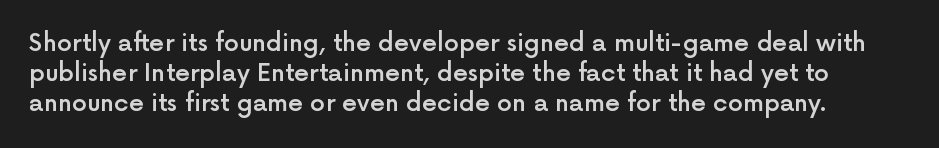
Q: Is the text bold? A: Semi-bold.
Q: Is the text italic (slanted)? A: No, it is upright.
Q: Is the text underlined? A: No.
Q: Is the spacing between letters normal or unusually wide? A: Normal.
Q: Is the spacing between lines tight, normal or loose? A: Normal.
